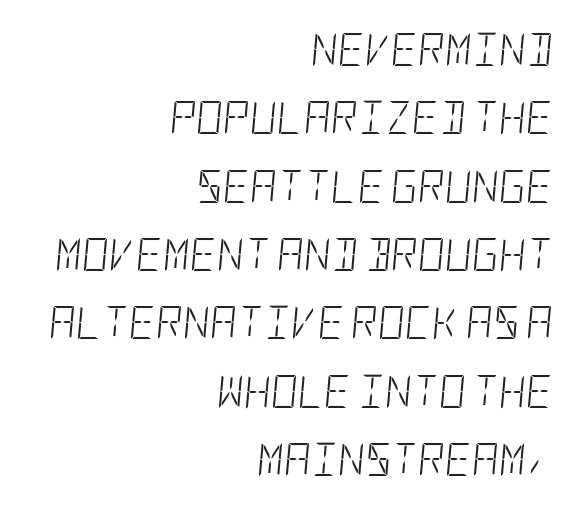
The letterforms sit at book weight or below. It's the slanting kind of type. Successive baselines arrive slowly, with a big drop between each. What stands out about the letter spacing? Nothing — it is the standard amount. Notice how the passage keeps a crisp vertical edge on the right only.
